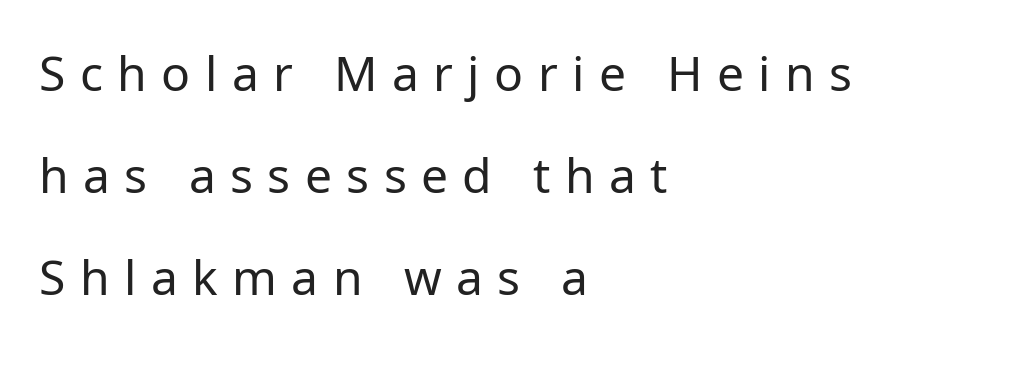
{"serif": "no", "italic": "no", "bold": "no", "weight": "regular", "width": "normal", "stroke_contrast": "low", "x_height": "medium", "monospaced": "no", "underline": "no", "align": "left", "line_spacing": "loose", "line_spacing_ratio": 2.12, "letter_spacing": "wide", "letter_spacing_em": 0.3, "glyph_px": 48}
